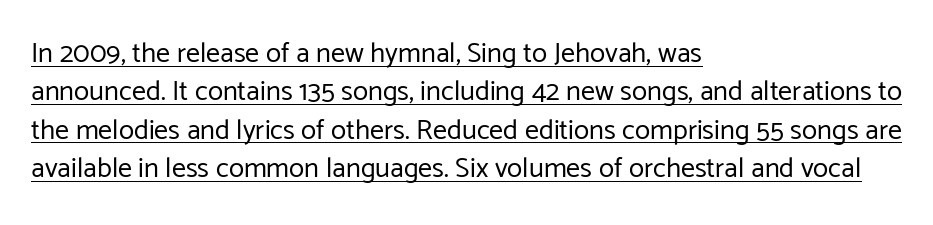
{"serif": "no", "italic": "no", "bold": "no", "weight": "regular", "width": "normal", "stroke_contrast": "low", "x_height": "medium", "monospaced": "no", "underline": "yes", "align": "left", "line_spacing": "normal", "line_spacing_ratio": 1.37, "letter_spacing": "normal", "letter_spacing_em": 0.0, "glyph_px": 28}
